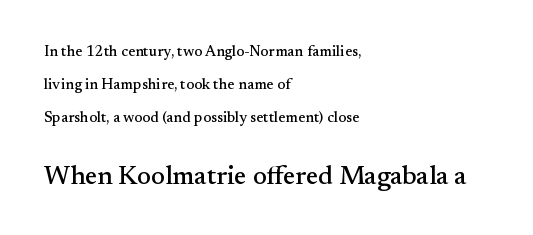
{"italic": "no", "underline": "no", "align": "left", "line_spacing": "loose", "line_spacing_ratio": 2.2, "letter_spacing": "normal", "letter_spacing_em": 0.0, "larger_block": "second", "size_ratio": 1.73, "glyph_px": 26}
